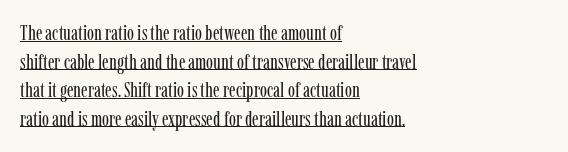
Every word sits above its own underline. A light-to-regular cut is what we see here. Words appear dense and cohesive because spacing is normal. This is the regular roman posture of the typeface.
